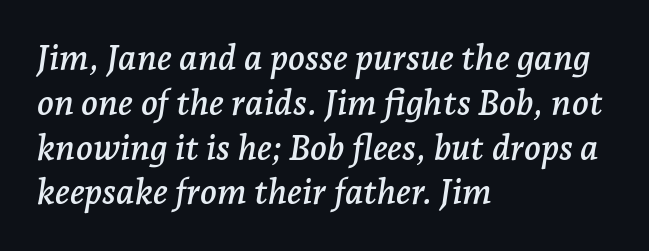
Students, note that the glyphs here touch the page at normal intervals. The rendering shows small feet on the letterforms — a serif design. The glyphs are unaccompanied by any horizontal stroke below them. The specimen reads as italic at a glance.
